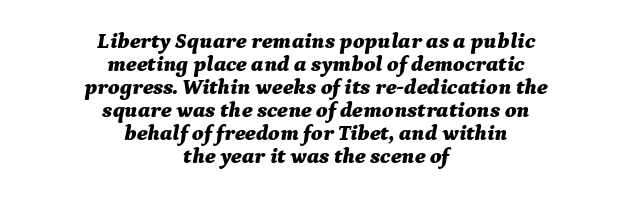
Q: Is the text bold? A: Yes.
Q: Is the text italic (slanted)? A: Yes, it leans right by about 9 degrees.
Q: Is the text underlined? A: No.
Q: How is the paragraph aligned? A: Centered.
Q: Is the spacing between letters normal or unusually wide? A: Normal.
Q: Is the spacing between lines tight, normal or loose? A: Tight.
